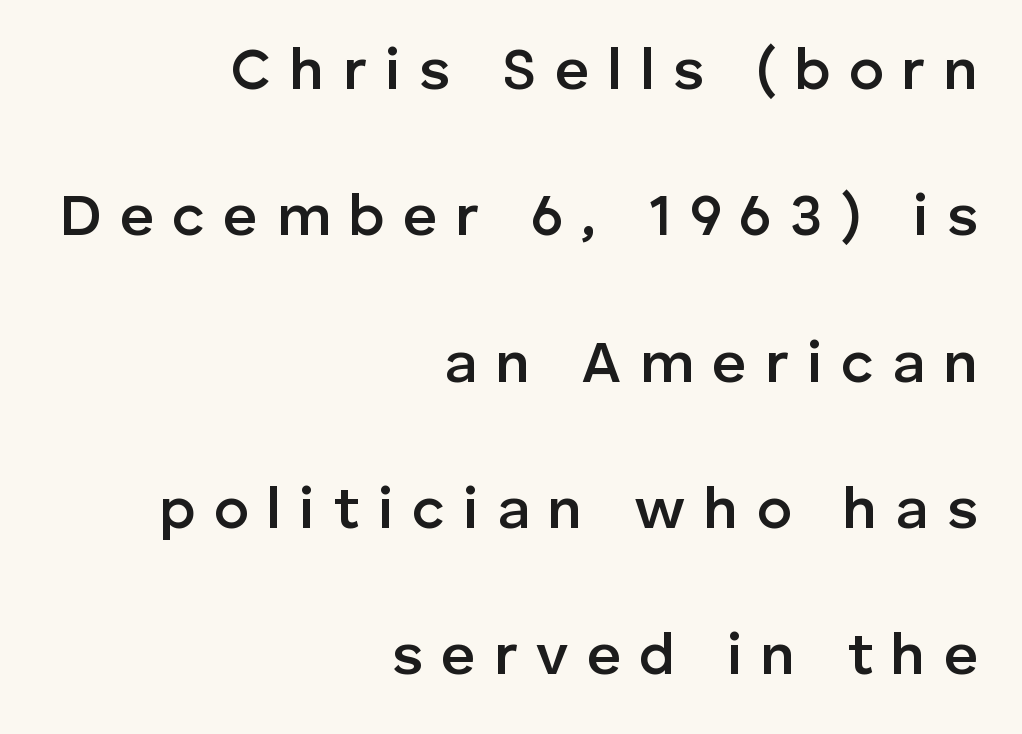
The image shows 59 px semibold sans-serif type, upright; set right-aligned, loose line spacing (2.48x), unusually wide letter spacing (+0.31 em), not underlined; low stroke contrast and a medium x-height.
